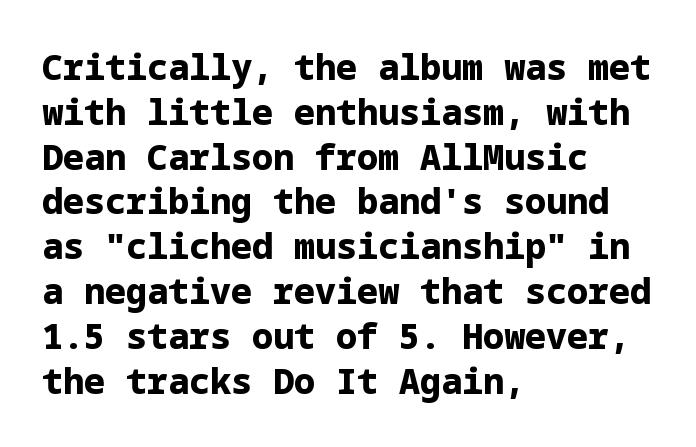
The image shows 35 px bold sans-serif type, upright; set left-aligned, normal line spacing (1.28x), normal letter spacing, not underlined; low stroke contrast and a medium x-height.
